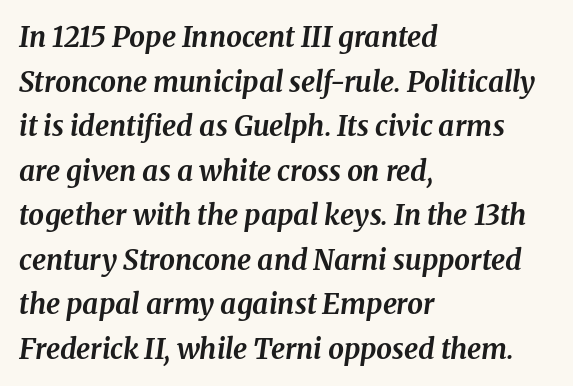
{"serif": "yes", "italic": "yes", "lean": "right", "slant_degrees": 8, "bold": "yes", "weight": "bold", "width": "normal", "stroke_contrast": "medium", "x_height": "medium", "monospaced": "no", "underline": "no", "align": "left", "line_spacing": "normal", "line_spacing_ratio": 1.59, "letter_spacing": "normal", "letter_spacing_em": 0.0, "glyph_px": 28}
